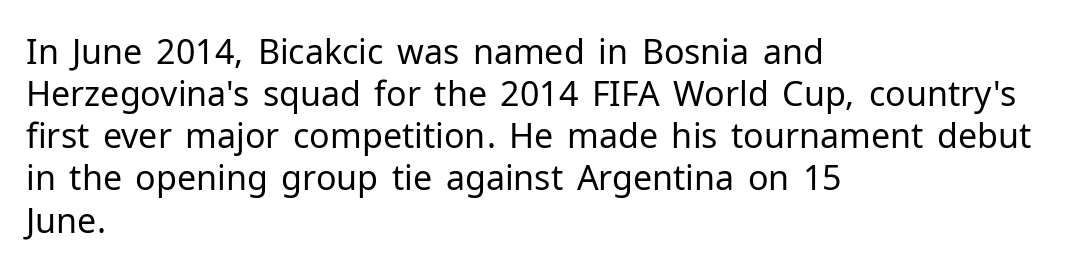
In CSS terms this would be text-align: left. Spacing between characters is what you'd get straight out of the box. These glyphs show unthickened strokes, regular width or finer. This is roman type, the default non-slanted kind.
